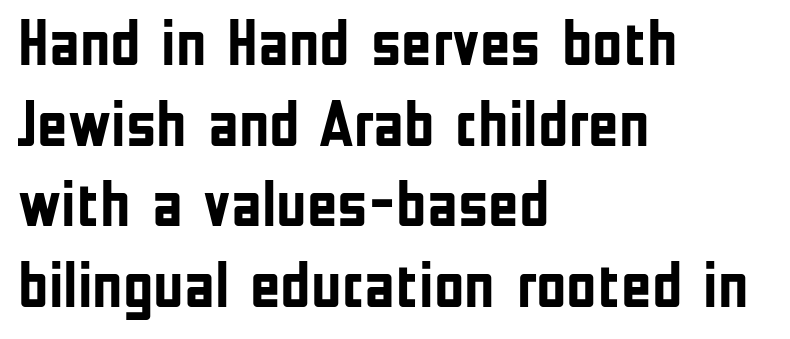
{"serif": "no", "italic": "no", "bold": "yes", "weight": "semibold", "width": "condensed", "stroke_contrast": "low", "x_height": "medium", "monospaced": "no", "underline": "no", "align": "left", "line_spacing_ratio": 1.22, "letter_spacing": "normal", "letter_spacing_em": 0.0, "glyph_px": 66}
